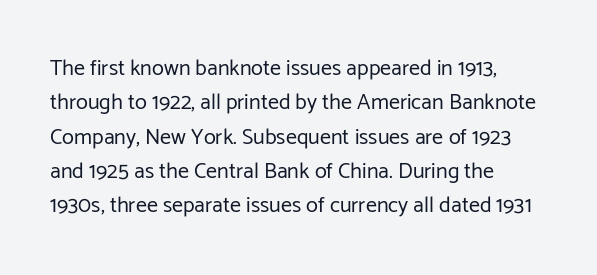
{"italic": "no", "bold": "no", "underline": "no", "align": "left", "line_spacing": "normal", "line_spacing_ratio": 1.56, "letter_spacing": "normal", "letter_spacing_em": 0.0, "glyph_px": 22}
